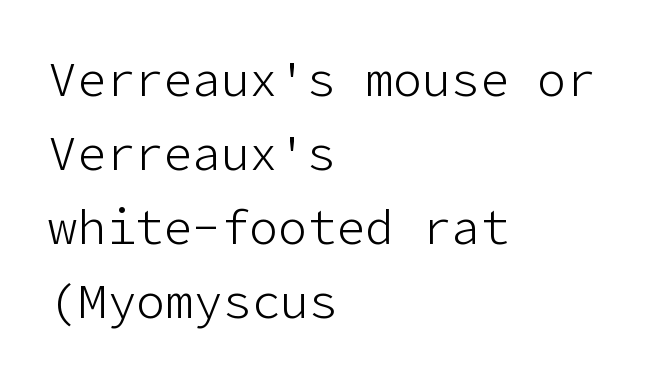
This sample uses plain, unmodified letter spacing. Bare-footed words on every line. Unbolded letterforms with no extra heft. Horizontal bands of white between lines are of average thickness.
